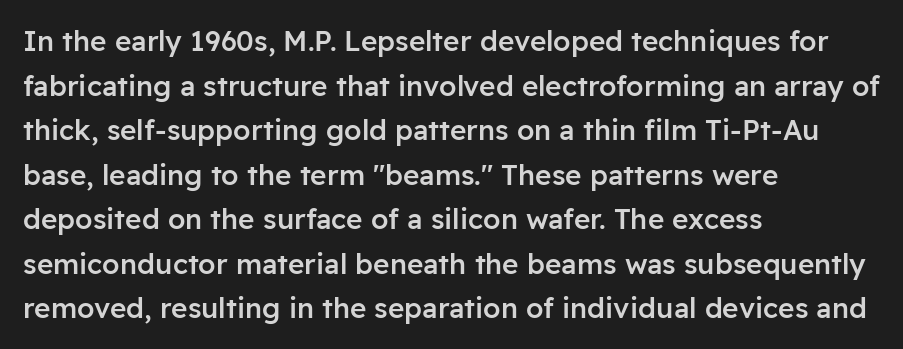
{"serif": "no", "italic": "no", "bold": "semi", "weight": "semibold", "width": "normal", "stroke_contrast": "low", "x_height": "medium", "monospaced": "no", "underline": "no", "align": "left", "line_spacing": "normal", "line_spacing_ratio": 1.59, "letter_spacing": "normal", "letter_spacing_em": 0.0, "glyph_px": 28}
